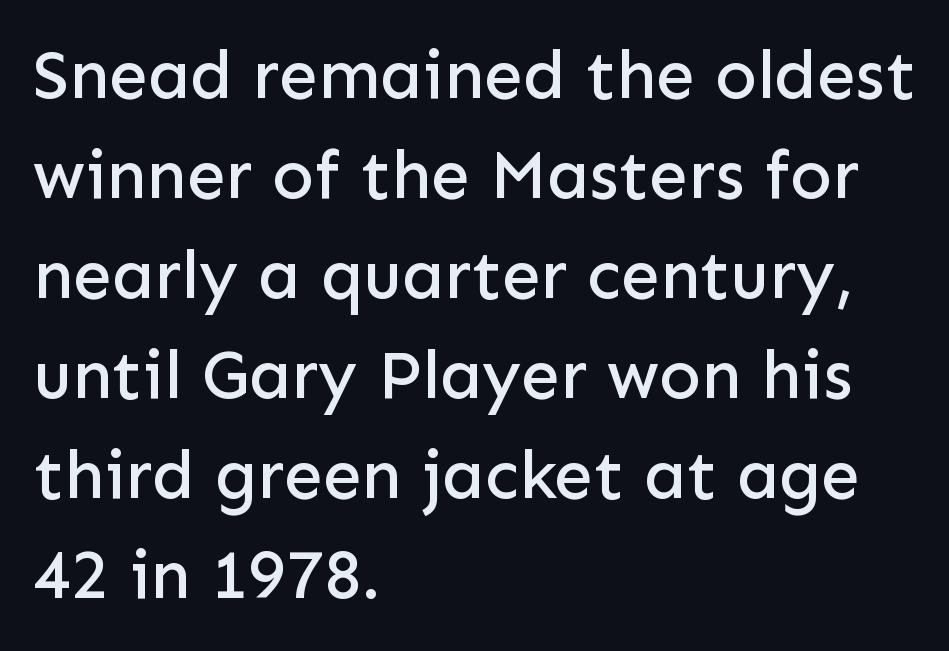
Leading matches the norm, producing a regular column. The face used here is proportionally spaced, like ordinary book or web type. The designer went with a sans here, leaving each stem footless. The letterforms sit shoulder to shoulder at normal distance. Is the block centered? No — it sits flush against the left margin. Unmarked baselines from the first word to the last.
